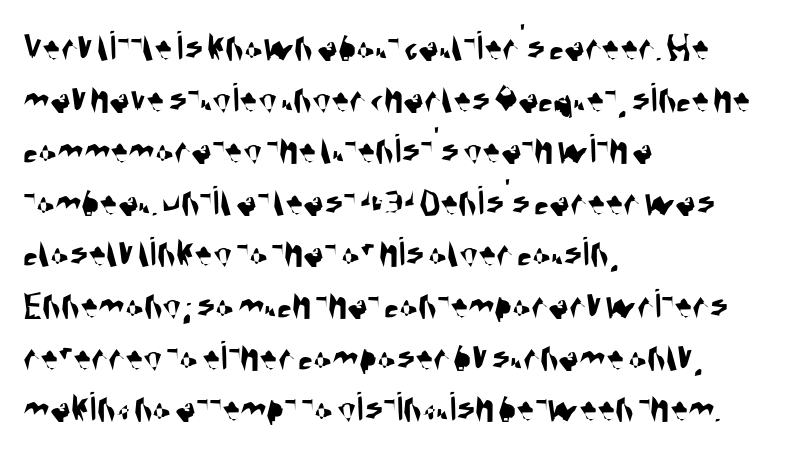
{"serif": "no", "width": "condensed", "stroke_contrast": "medium", "x_height": "large", "monospaced": "no", "underline": "no", "align": "left", "line_spacing_ratio": 1.2, "letter_spacing": "normal", "letter_spacing_em": 0.0, "glyph_px": 43}
